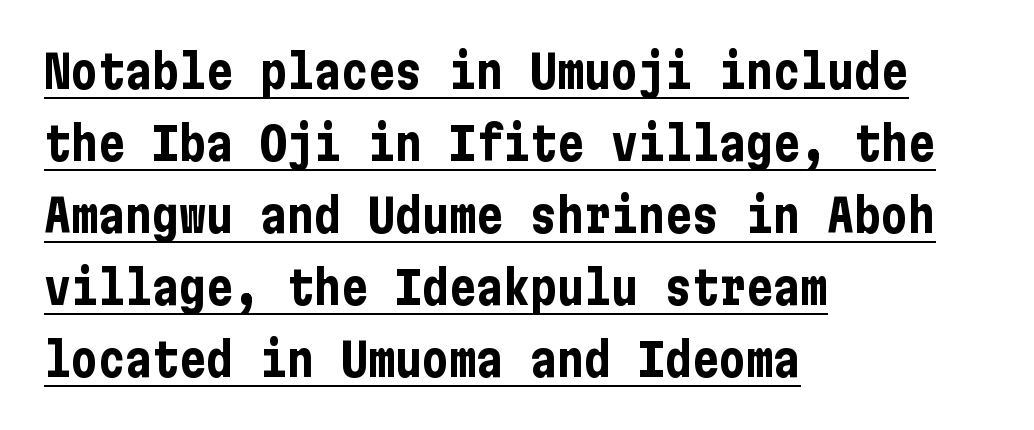
Examine the stroke ends and you'll find no serifs. The lettering stays uniformly vertical, giving the passage a roman look. Students, observe: this is what conventionally led text looks like. A rule runs beneath these lines of type. Heavy-handed strokes throughout: this text is bold. Visually the block forms a straight wall on the left and a jagged coastline on the right.
